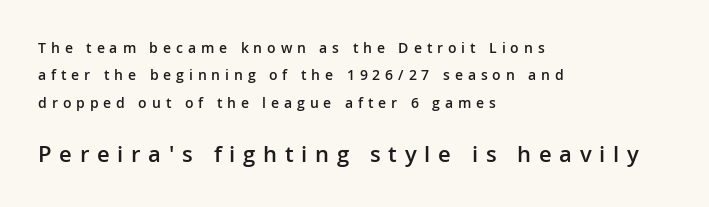
Q: Is the text bold? A: Semi-bold.
Q: Is the text italic (slanted)? A: No, it is upright.
Q: Is the text underlined? A: No.
Q: How is the paragraph aligned? A: Left-aligned.
Q: Is the spacing between letters normal or unusually wide? A: Unusually wide.
Q: Is the spacing between lines tight, normal or loose? A: Loose.
Q: Which block of text is set in a larger size, the first (top) or the second (bottom)? A: The second (bottom) one.
